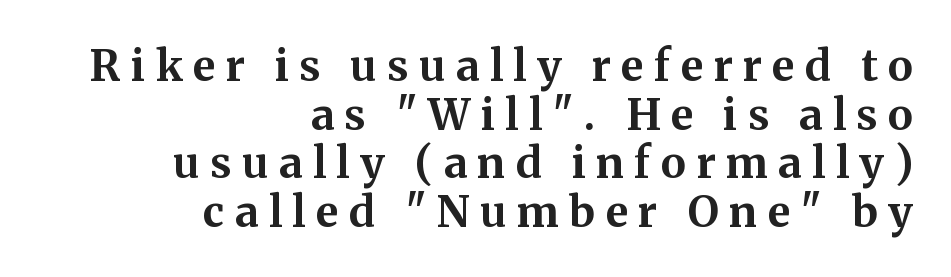
The image shows 43 px bold serif type, upright; set right-aligned, tight line spacing (1.13x), unusually wide letter spacing (+0.24 em), not underlined; medium stroke contrast and a medium x-height.
